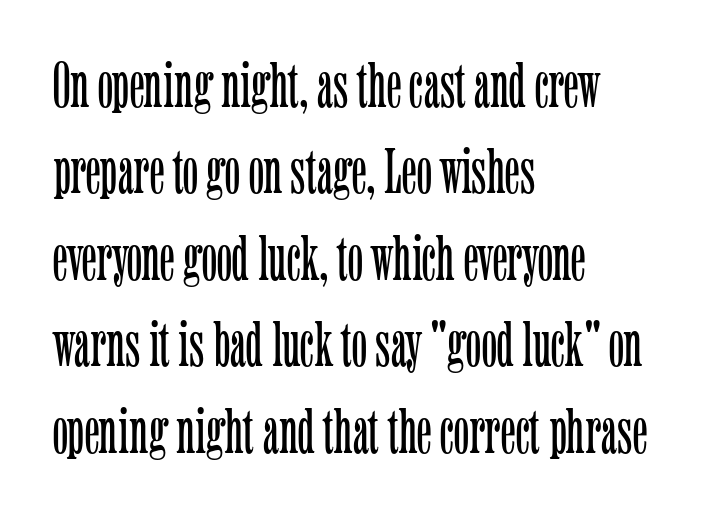
Q: Is the text bold? A: No.
Q: Is the text italic (slanted)? A: No, it is upright.
Q: Is the typeface a serif or a sans-serif typeface? A: Serif.
Q: Is the text underlined? A: No.
Q: How is the paragraph aligned? A: Left-aligned.
Q: Is the spacing between letters normal or unusually wide? A: Normal.
Q: Is the spacing between lines tight, normal or loose? A: Normal.
Q: Width (condensed, normal, or wide)? A: Condensed.
Q: Stroke contrast? A: Low.
Q: x-height? A: Medium.
Q: Monospaced? A: No.
